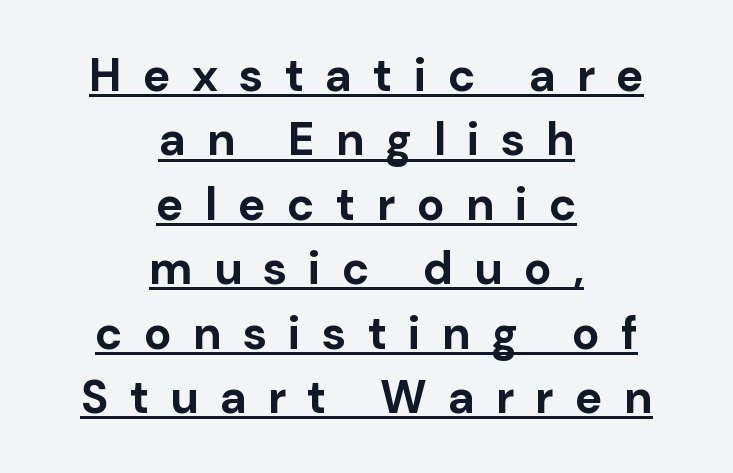
{"serif": "no", "italic": "no", "bold": "yes", "weight": "bold", "width": "normal", "stroke_contrast": "low", "x_height": "medium", "monospaced": "no", "underline": "yes", "align": "center", "line_spacing": "normal", "line_spacing_ratio": 1.4, "letter_spacing": "wide", "letter_spacing_em": 0.46, "glyph_px": 46}
